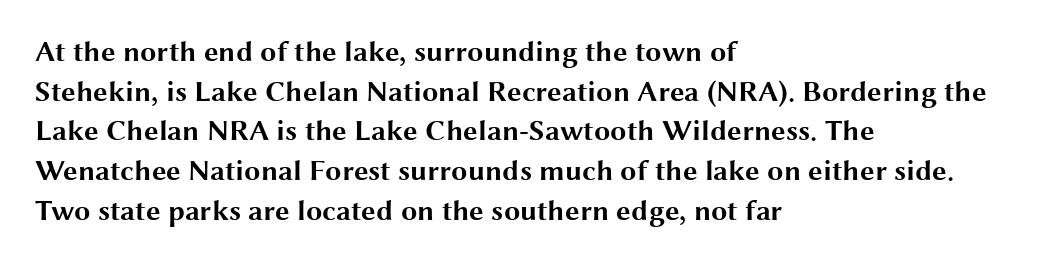
Does the copy run flush right? No — it runs flush left. Are there feet on the stems? There aren't — it's a sans. Does the lettering tilt? It doesn't — this is upright. Character widths vary here, with narrow letters taking less room than wide ones.
